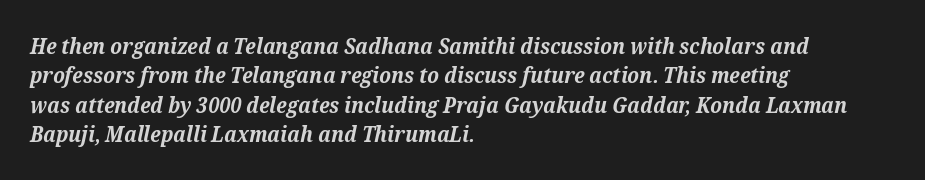
Q: Is the text bold? A: Yes.
Q: Is the text italic (slanted)? A: Yes, it leans right by about 12 degrees.
Q: Is the text underlined? A: No.
Q: How is the paragraph aligned? A: Left-aligned.
Q: Is the spacing between letters normal or unusually wide? A: Normal.
Q: Is the spacing between lines tight, normal or loose? A: Normal.
